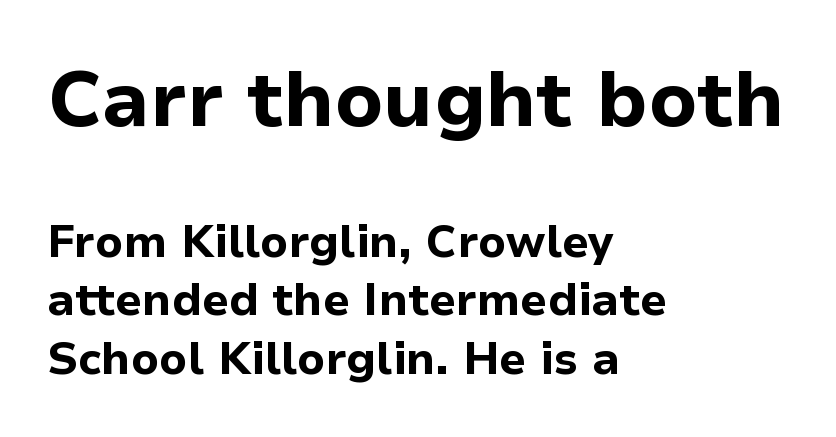
Quick note: underline off. The type family on display is of the sans-serif kind. A dark, heavy texture on the line: the type is bold. When letters stand straight like this, we call the style roman or upright.
